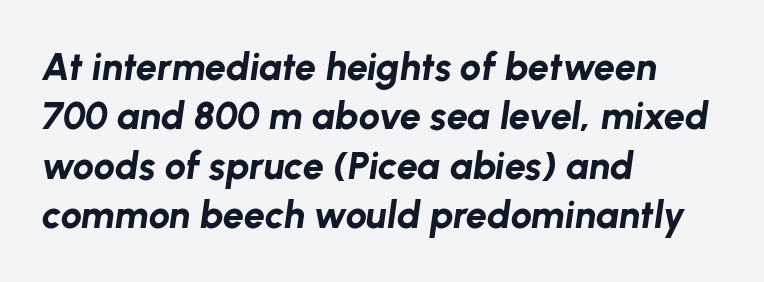
The image shows 38 px bold type, italic (leaning right); set left-aligned, normal line spacing (1.3x), normal letter spacing, not underlined; low stroke contrast and a medium x-height.
